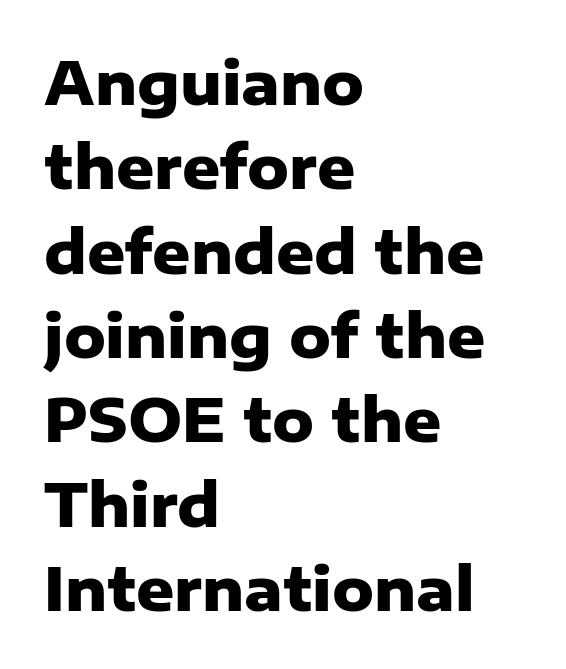
Q: Is the text bold? A: Yes.
Q: Is the text italic (slanted)? A: No, it is upright.
Q: Is the typeface a serif or a sans-serif typeface? A: Sans-serif.
Q: Is the text underlined? A: No.
Q: How is the paragraph aligned? A: Left-aligned.
Q: Is the spacing between letters normal or unusually wide? A: Normal.
Q: Is the spacing between lines tight, normal or loose? A: Normal.
Q: Width (condensed, normal, or wide)? A: Normal.
Q: Stroke contrast? A: Low.
Q: x-height? A: Medium.
Q: Monospaced? A: No.
